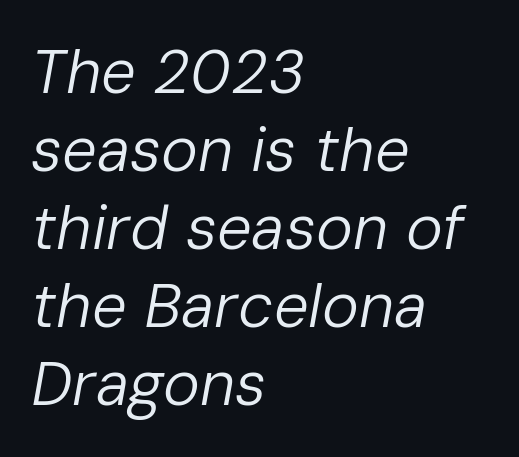
Q: Is the text bold? A: No.
Q: Is the text italic (slanted)? A: Yes, it leans right by about 10 degrees.
Q: Is the text underlined? A: No.
Q: How is the paragraph aligned? A: Left-aligned.
Q: Is the spacing between letters normal or unusually wide? A: Normal.
Q: Is the spacing between lines tight, normal or loose? A: Normal.
Q: Width (condensed, normal, or wide)? A: Normal.
Q: Stroke contrast? A: Low.
Q: x-height? A: Medium.
Q: Monospaced? A: No.
